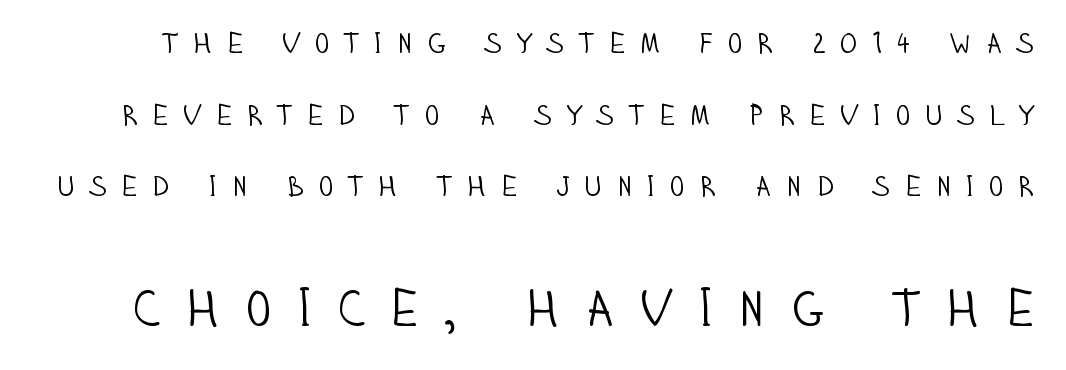
{"serif": "no", "italic": "no", "bold": "no", "weight": "light", "width": "condensed", "stroke_contrast": "low", "x_height": "large", "monospaced": "no", "underline": "no", "line_spacing": "loose", "line_spacing_ratio": 2.47, "letter_spacing": "wide", "letter_spacing_em": 0.45, "larger_block": "second", "size_ratio": 1.76, "glyph_px": 51}
